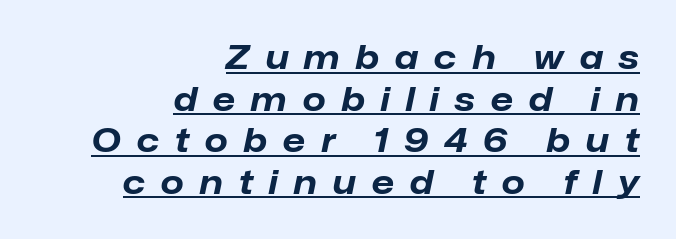
The paragraph shown leans on its right margin. The leading is moderate, giving the passage an even texture. The words here are underlined. Notice how thick the strokes are: this is what a full bold looks like. These lines were composed using italics. This sample has the flowing, uneven cadence of proportional lettering.
